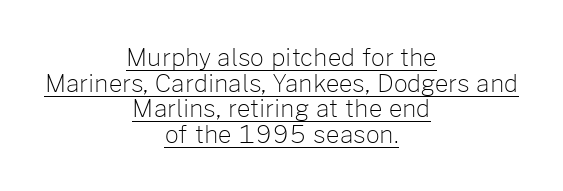
Q: Is the text bold? A: No.
Q: Is the text italic (slanted)? A: No, it is upright.
Q: Is the text underlined? A: Yes.
Q: How is the paragraph aligned? A: Centered.
Q: Is the spacing between letters normal or unusually wide? A: Normal.
Q: Is the spacing between lines tight, normal or loose? A: Tight.
